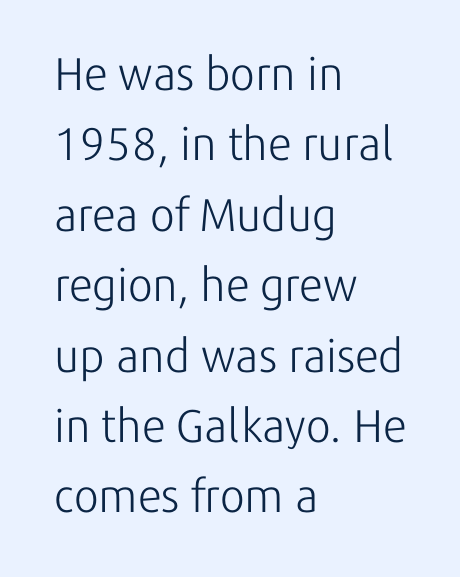
The image shows 46 px light sans-serif type, upright; set left-aligned, normal line spacing (1.53x), normal letter spacing, not underlined; low stroke contrast and a medium x-height.
